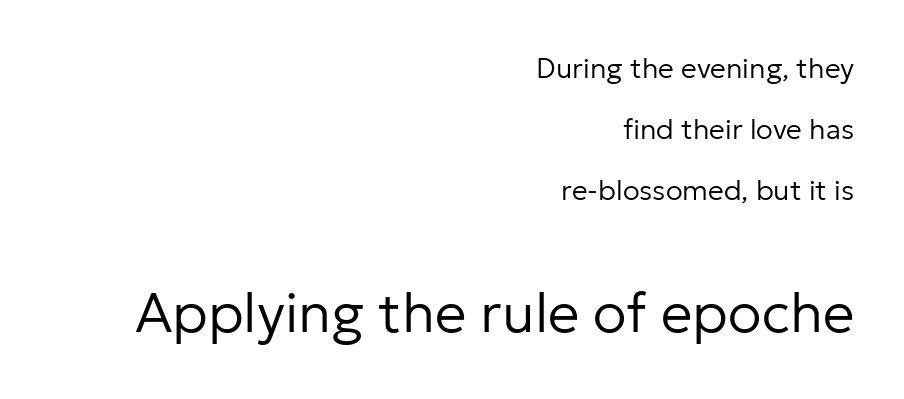
{"serif": "no", "italic": "no", "bold": "no", "weight": "regular", "width": "normal", "stroke_contrast": "low", "x_height": "medium", "monospaced": "no", "underline": "no", "align": "right", "line_spacing": "loose", "line_spacing_ratio": 2.17, "letter_spacing": "normal", "letter_spacing_em": 0.0, "larger_block": "second", "size_ratio": 2.0, "glyph_px": 56}
